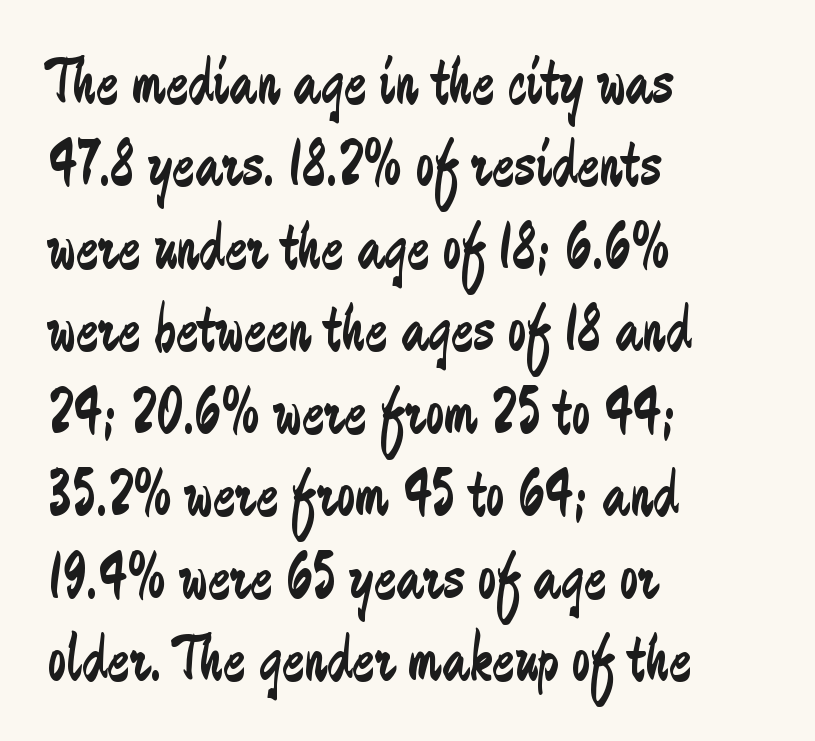
Q: Is the text bold? A: No.
Q: Is the text italic (slanted)? A: Yes.
Q: Is the typeface a serif or a sans-serif typeface? A: Sans-serif.
Q: Is the text underlined? A: No.
Q: How is the paragraph aligned? A: Left-aligned.
Q: Is the spacing between letters normal or unusually wide? A: Normal.
Q: Is the spacing between lines tight, normal or loose? A: Normal.
Q: Width (condensed, normal, or wide)? A: Condensed.
Q: Stroke contrast? A: Low.
Q: x-height? A: Medium.
Q: Monospaced? A: No.
